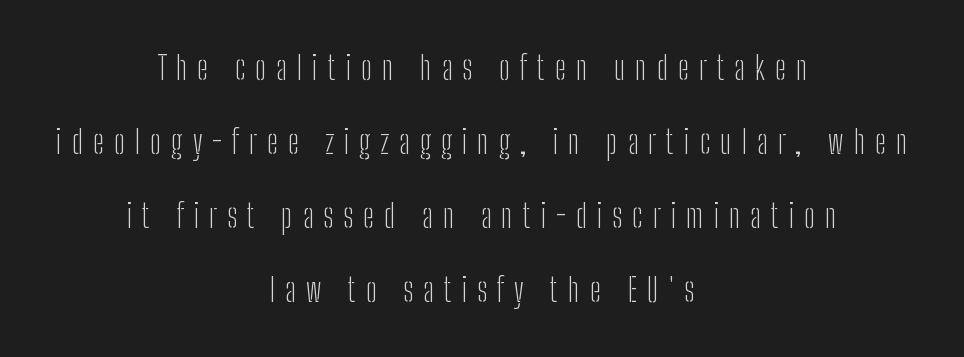
Q: Is the text bold? A: No.
Q: Is the text italic (slanted)? A: No, it is upright.
Q: Is the typeface a serif or a sans-serif typeface? A: Sans-serif.
Q: Is the text underlined? A: No.
Q: How is the paragraph aligned? A: Centered.
Q: Is the spacing between letters normal or unusually wide? A: Unusually wide.
Q: Is the spacing between lines tight, normal or loose? A: Loose.
Q: Width (condensed, normal, or wide)? A: Condensed.
Q: Stroke contrast? A: Low.
Q: x-height? A: Medium.
Q: Monospaced? A: No.
